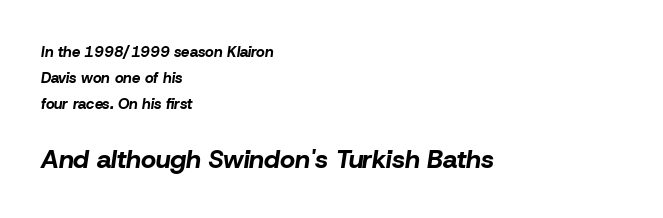
Q: Is the text bold? A: Yes.
Q: Is the text italic (slanted)? A: Yes, it leans right by about 8 degrees.
Q: Is the text underlined? A: No.
Q: How is the paragraph aligned? A: Left-aligned.
Q: Is the spacing between letters normal or unusually wide? A: Normal.
Q: Which block of text is set in a larger size, the first (top) or the second (bottom)? A: The second (bottom) one.
